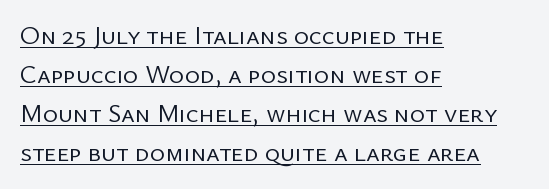
{"italic": "no", "bold": "no", "underline": "yes", "align": "left", "line_spacing": "normal", "line_spacing_ratio": 1.5, "letter_spacing": "normal", "letter_spacing_em": 0.0, "glyph_px": 26}
